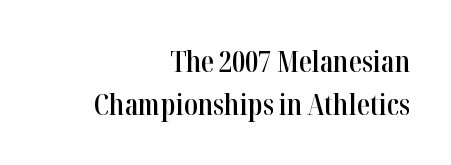
One glance says typical: line gaps are just what's usual. The letterforms sit shoulder to shoulder at normal distance. Unmarked baselines from the first word to the last. This is moderately heavy type, rendered in semibold. These lines are set flush right with a ragged left edge.
